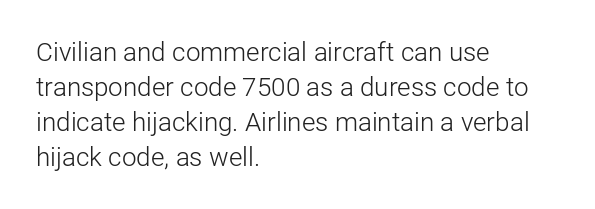
The image shows 26 px text type, upright; set left-aligned, normal line spacing (1.34x), normal letter spacing, not underlined.
